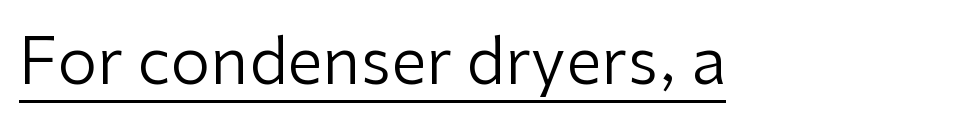
{"serif": "no", "italic": "no", "bold": "no", "weight": "regular", "width": "normal", "stroke_contrast": "low", "x_height": "medium", "monospaced": "no", "underline": "yes", "letter_spacing": "normal", "letter_spacing_em": 0.0, "glyph_px": 64}
